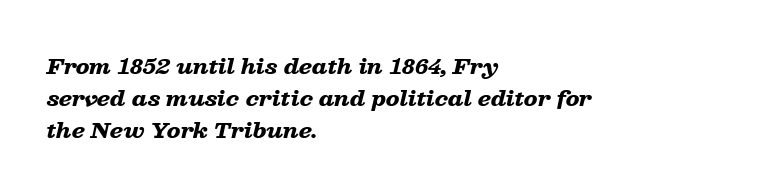
{"italic": "yes", "lean": "right", "slant_degrees": 13, "bold": "yes", "underline": "no", "align": "left", "line_spacing": "normal", "line_spacing_ratio": 1.53, "letter_spacing": "normal", "letter_spacing_em": 0.0, "glyph_px": 21}
